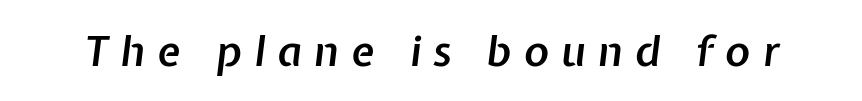
{"italic": "yes", "lean": "right", "slant_degrees": 7, "bold": "semi", "weight": "semibold", "width": "normal", "stroke_contrast": "low", "x_height": "medium", "monospaced": "no", "underline": "no", "letter_spacing": "wide", "letter_spacing_em": 0.29, "glyph_px": 42}
